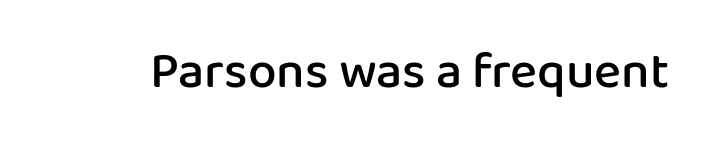
{"serif": "no", "italic": "no", "bold": "semi", "weight": "semibold", "width": "normal", "stroke_contrast": "low", "x_height": "medium", "monospaced": "no", "underline": "no", "letter_spacing": "normal", "letter_spacing_em": 0.0, "glyph_px": 51}
